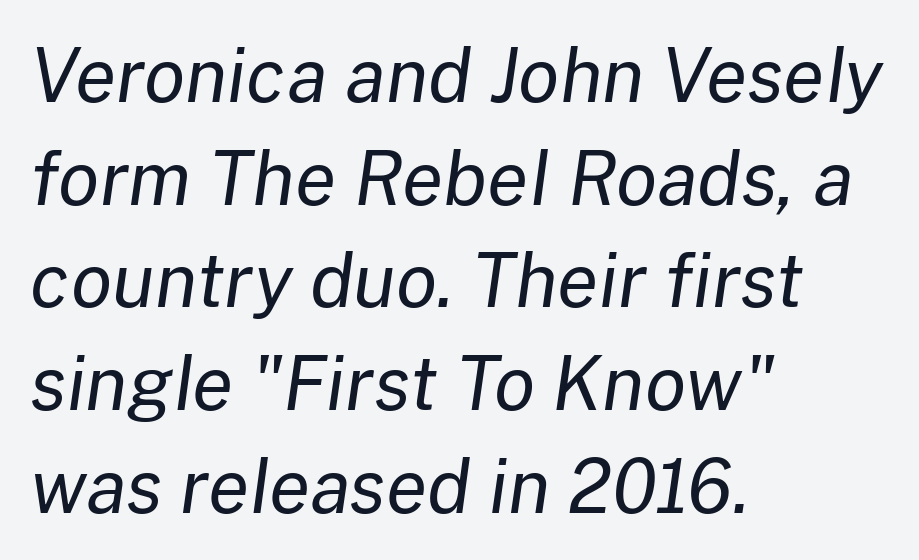
The font sits on the lighter half of the weight spectrum, regular included. Horizontal alignment here is leftward, the default for most running prose. You could not count columns in this text — the font is proportionally spaced. Regarding leading, the lines here are spaced in the standard way. Compared with typical body copy, the letter spacing here is the same. The zone under the glyphs is completely vacant.
